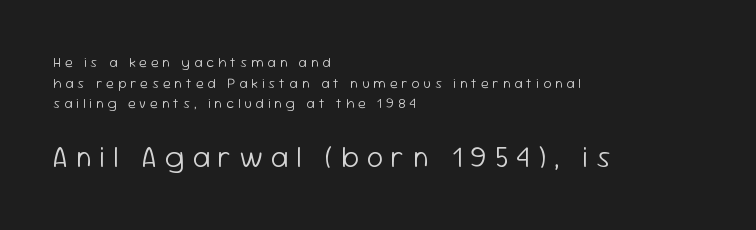
Q: Is the text bold? A: No.
Q: Is the text italic (slanted)? A: No, it is upright.
Q: Is the typeface a serif or a sans-serif typeface? A: Sans-serif.
Q: Is the text underlined? A: No.
Q: How is the paragraph aligned? A: Left-aligned.
Q: Is the spacing between letters normal or unusually wide? A: Unusually wide.
Q: Is the spacing between lines tight, normal or loose? A: Normal.
Q: Which block of text is set in a larger size, the first (top) or the second (bottom)? A: The second (bottom) one.
Q: Width (condensed, normal, or wide)? A: Normal.
Q: Stroke contrast? A: Low.
Q: x-height? A: Medium.
Q: Monospaced? A: No.
